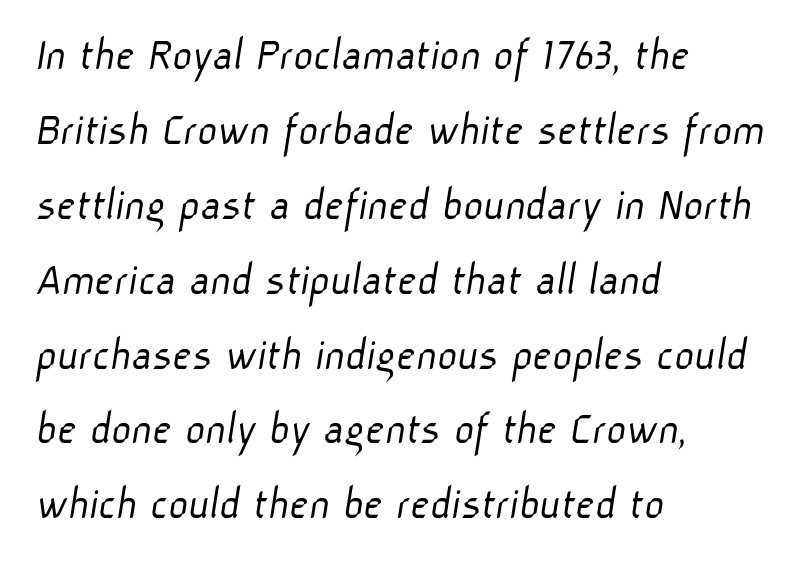
The image shows 48 px light sans-serif type; set left-aligned, normal line spacing (1.56x), normal letter spacing, not underlined; low stroke contrast and a medium x-height.
